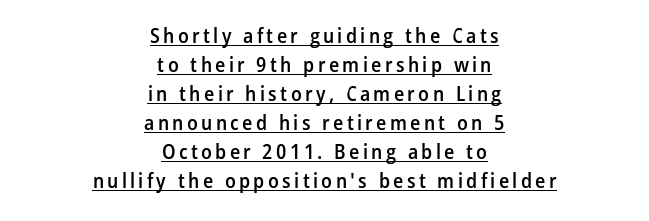
The image shows 21 px text type, upright; set centered, normal line spacing (1.38x), underlined.
